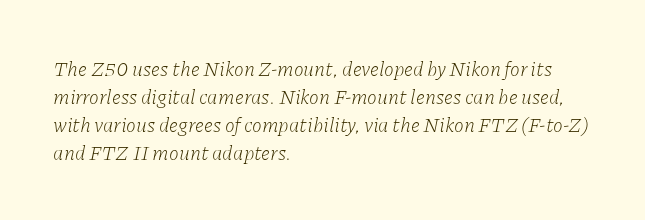
{"italic": "yes", "lean": "right", "slant_degrees": 11, "bold": "no", "underline": "no", "align": "left", "line_spacing": "normal", "line_spacing_ratio": 1.4, "letter_spacing": "normal", "letter_spacing_em": 0.0, "glyph_px": 20}
